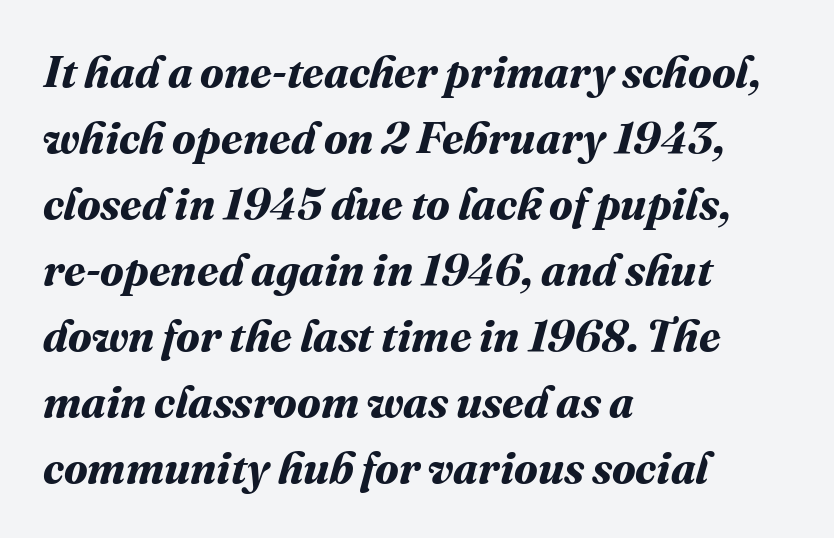
Every row of glyphs begins at an identical x-position on the left. Clear beneath every line of the passage. Students, this is bold: see how much ink each stroke carries. Standard letterfit; no display-style spreading of the glyphs. Looks like regular typesetting: each glyph gets only the width it needs.
